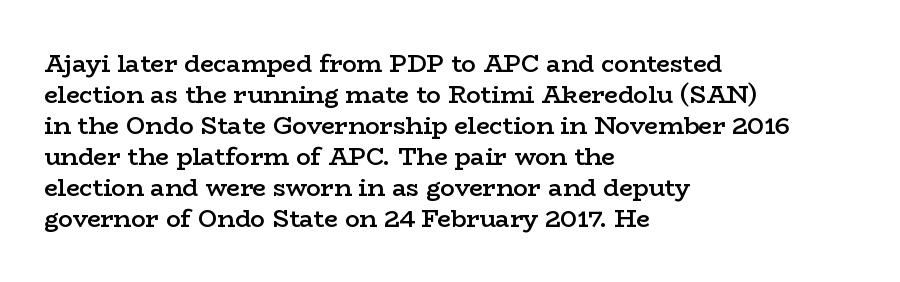
Q: Is the text bold? A: Semi-bold.
Q: Is the text italic (slanted)? A: No, it is upright.
Q: Is the text underlined? A: No.
Q: How is the paragraph aligned? A: Left-aligned.
Q: Is the spacing between letters normal or unusually wide? A: Normal.
Q: Is the spacing between lines tight, normal or loose? A: Normal.
